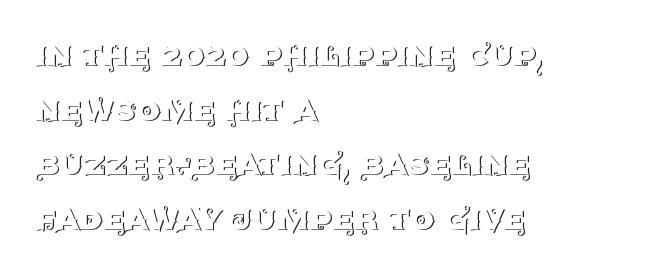
The image shows 38 px thin serif type, upright; set left-aligned, normal line spacing (1.44x), normal letter spacing, not underlined; medium stroke contrast and a large x-height.
